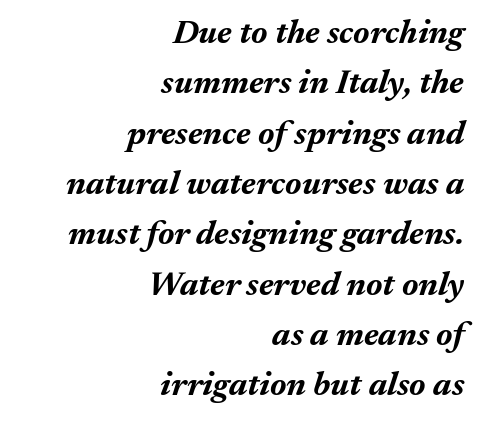
Q: Is the text bold? A: Yes.
Q: Is the text italic (slanted)? A: Yes, it leans right by about 17 degrees.
Q: Is the text underlined? A: No.
Q: How is the paragraph aligned? A: Right-aligned.
Q: Is the spacing between letters normal or unusually wide? A: Normal.
Q: Is the spacing between lines tight, normal or loose? A: Normal.
Q: Width (condensed, normal, or wide)? A: Normal.
Q: Stroke contrast? A: Medium.
Q: x-height? A: Medium.
Q: Monospaced? A: No.
